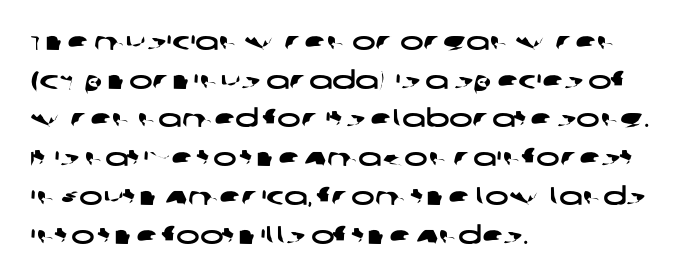
The image shows 25 px text type; set left-aligned, normal line spacing (1.55x), normal letter spacing, not underlined.
